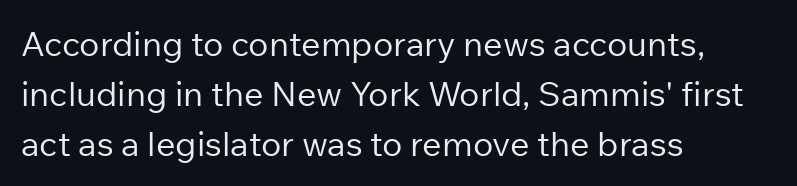
The image shows 34 px regular-weight sans-serif type, upright; set left-aligned, normal line spacing (1.47x), normal letter spacing, not underlined; low stroke contrast and a medium x-height.
